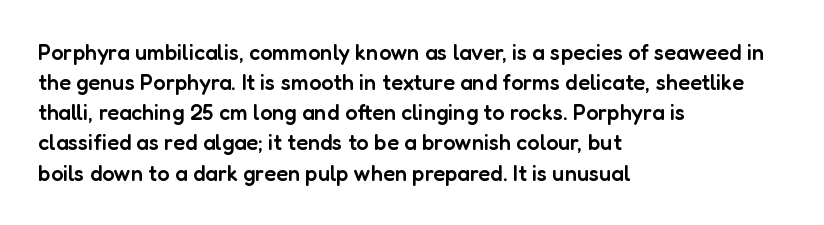
The rows are spaced the way most documents space them. Default kerning and tracking; the words read as compact shapes. Reading down the block, your eye returns to a fixed left position each line. The lettering stays uniformly vertical, giving the passage a roman look. Set as a demibold, roughly 600 on the weight scale.
